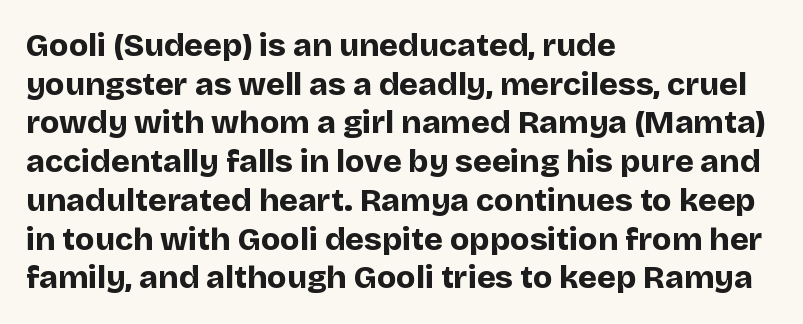
Summary of weight: heavy, a full bold. The passage shown is typed in a proportional face where columns would drift. The type sits square on the baseline with zero lean. Rule under the text: the space is simply empty. There is no visible air inserted between adjacent glyphs.
